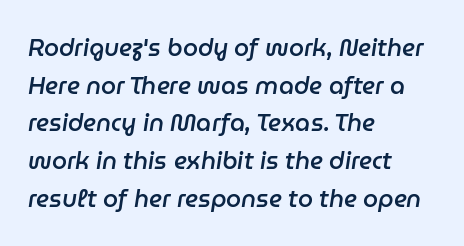
The horizontal fit of the characters is conventional and even. How would I describe the line gaps? Plain and ordinary. Notice how the stems are inclined rather than vertical — that's the hallmark of italics. Decoration check: the copy has no underline. Each line starts at the same left margin while the right side varies. This is moderately heavy type, rendered in semibold.
